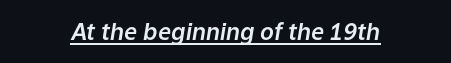
Q: Is the text italic (slanted)? A: Yes, it leans right by about 9 degrees.
Q: Is the text underlined? A: Yes.
Q: How is the paragraph aligned? A: Centered.
Q: Is the spacing between letters normal or unusually wide? A: Normal.
